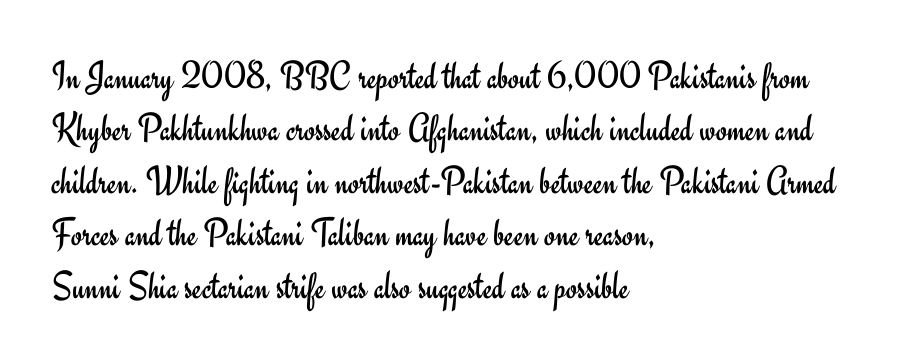
Weight: not bold — regular or lighter. A classic flush-left, rag-right setting is used for this passage. Reading down the column, the eye jumps a familiar distance to each next line.
